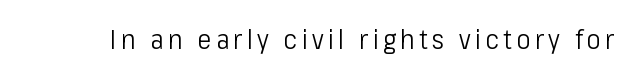
Q: Is the text bold? A: No.
Q: Is the text italic (slanted)? A: No, it is upright.
Q: Is the text underlined? A: No.
